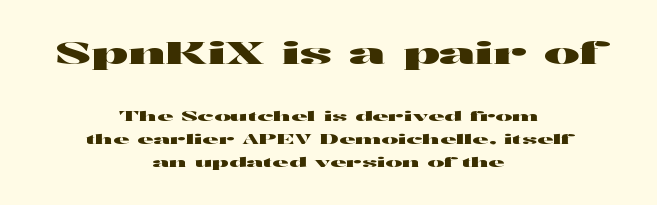
Q: Is the text italic (slanted)? A: No, it is upright.
Q: Is the typeface a serif or a sans-serif typeface? A: Sans-serif.
Q: Is the text underlined? A: No.
Q: How is the paragraph aligned? A: Centered.
Q: Is the spacing between letters normal or unusually wide? A: Normal.
Q: Is the spacing between lines tight, normal or loose? A: Normal.
Q: Which block of text is set in a larger size, the first (top) or the second (bottom)? A: The first (top) one.
Q: Width (condensed, normal, or wide)? A: Wide.
Q: Stroke contrast? A: High.
Q: x-height? A: Medium.
Q: Monospaced? A: No.
